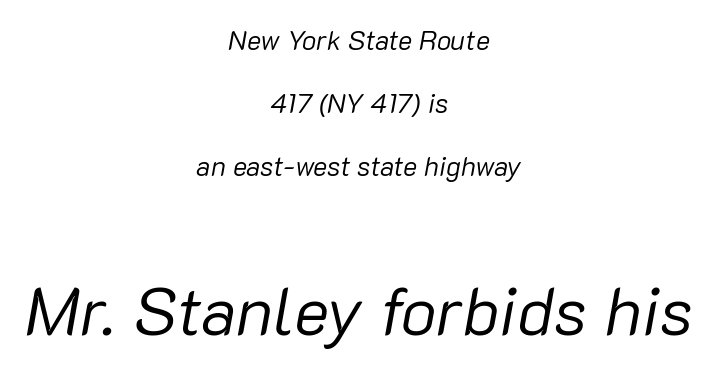
{"italic": "yes", "lean": "right", "slant_degrees": 10, "bold": "no", "weight": "regular", "width": "normal", "stroke_contrast": "low", "x_height": "medium", "monospaced": "no", "underline": "no", "align": "center", "line_spacing": "loose", "line_spacing_ratio": 2.34, "letter_spacing": "normal", "letter_spacing_em": 0.0, "larger_block": "second", "size_ratio": 2.48, "glyph_px": 67}
